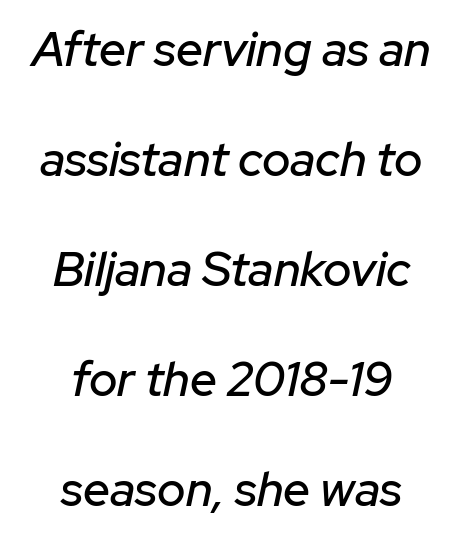
Q: Is the text italic (slanted)? A: Yes, it leans right by about 12 degrees.
Q: Is the text underlined? A: No.
Q: How is the paragraph aligned? A: Centered.
Q: Is the spacing between letters normal or unusually wide? A: Normal.
Q: Is the spacing between lines tight, normal or loose? A: Loose.
Q: Width (condensed, normal, or wide)? A: Normal.
Q: Stroke contrast? A: Low.
Q: x-height? A: Medium.
Q: Monospaced? A: No.
